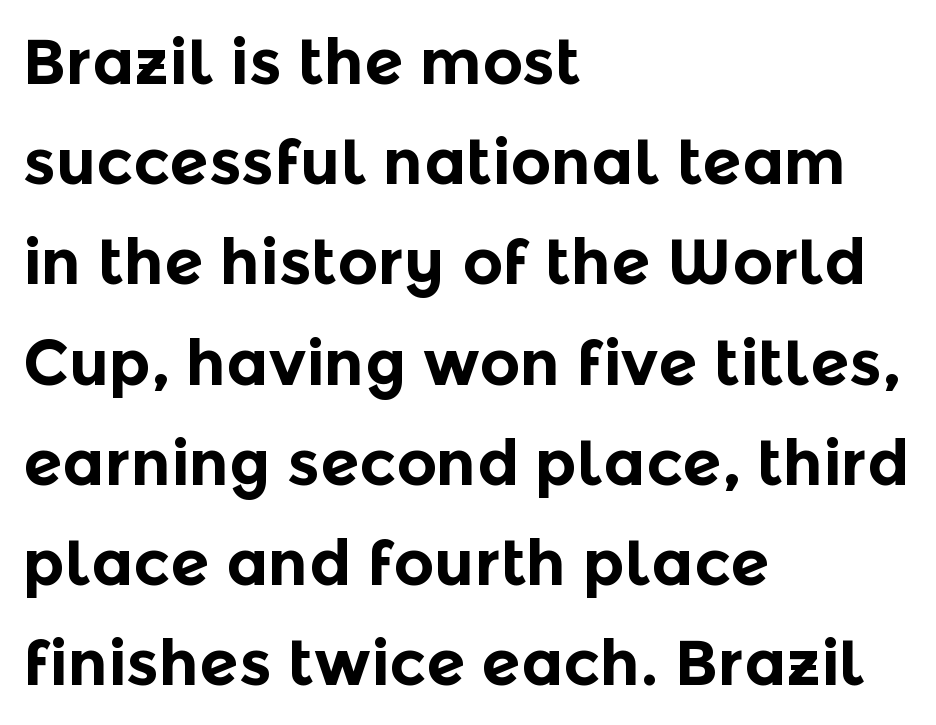
The image shows 63 px bold sans-serif type, upright; set left-aligned, normal line spacing (1.59x), normal letter spacing, not underlined; a medium x-height.
